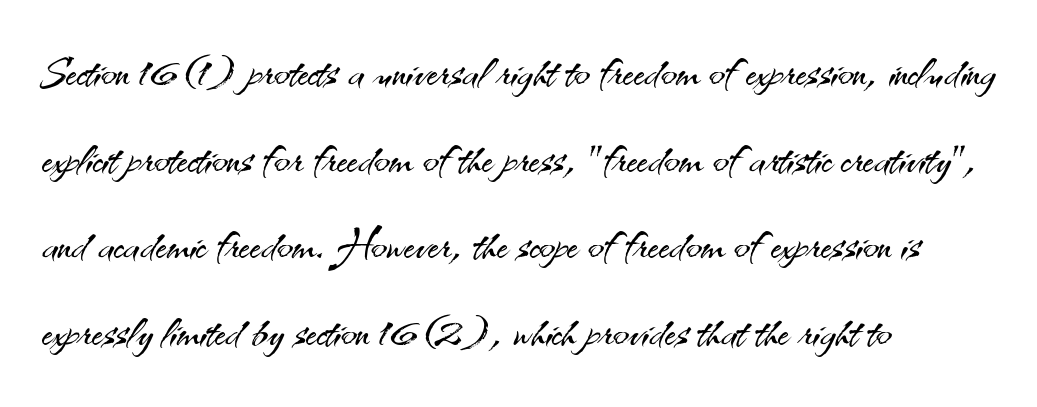
Q: Is the text bold? A: No.
Q: Is the text italic (slanted)? A: Yes.
Q: Is the typeface a serif or a sans-serif typeface? A: Sans-serif.
Q: Is the text underlined? A: No.
Q: How is the paragraph aligned? A: Left-aligned.
Q: Is the spacing between letters normal or unusually wide? A: Normal.
Q: Is the spacing between lines tight, normal or loose? A: Normal.
Q: Width (condensed, normal, or wide)? A: Normal.
Q: Stroke contrast? A: Medium.
Q: x-height? A: Small.
Q: Monospaced? A: No.
